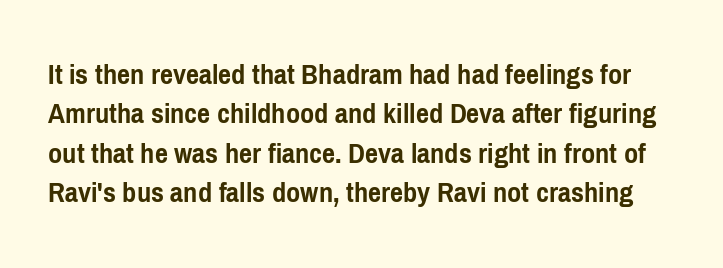
The image shows 31 px semibold, condensed sans-serif type, upright; set normal line spacing (1.27x), normal letter spacing, not underlined; low stroke contrast and a medium x-height.
